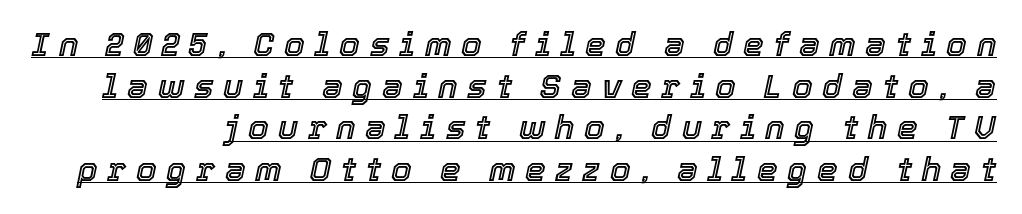
{"italic": "yes", "lean": "right", "slant_degrees": 12, "width": "normal", "x_height": "medium", "monospaced": "no", "underline": "yes", "line_spacing": "normal", "line_spacing_ratio": 1.26, "letter_spacing": "wide", "letter_spacing_em": 0.29, "glyph_px": 33}
